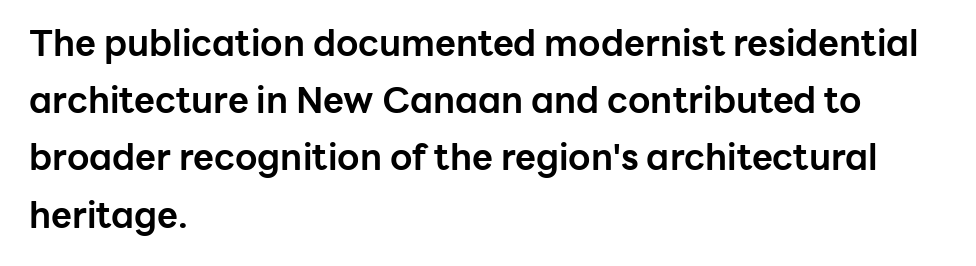
{"serif": "no", "italic": "no", "bold": "yes", "weight": "bold", "width": "normal", "stroke_contrast": "low", "x_height": "medium", "monospaced": "no", "underline": "no", "align": "left", "line_spacing": "normal", "line_spacing_ratio": 1.59, "letter_spacing": "normal", "letter_spacing_em": 0.0, "glyph_px": 36}
